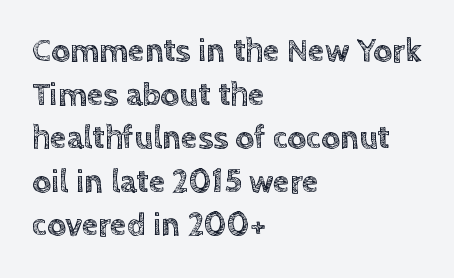
{"italic": "no", "width": "normal", "x_height": "large", "monospaced": "no", "underline": "no", "align": "left", "line_spacing": "normal", "line_spacing_ratio": 1.32, "letter_spacing": "normal", "letter_spacing_em": 0.0, "glyph_px": 33}
